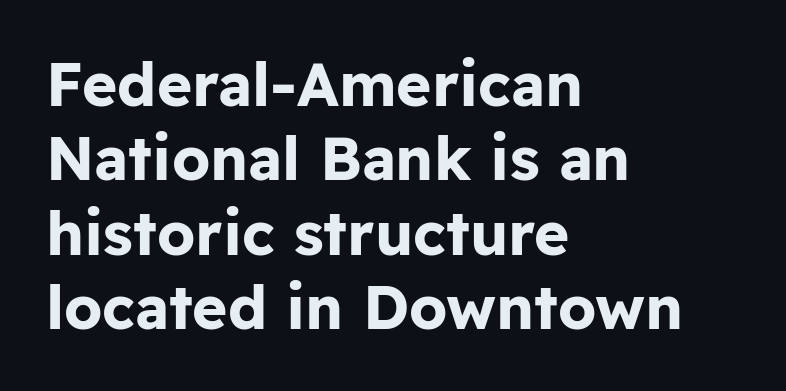
{"serif": "no", "italic": "no", "bold": "yes", "weight": "bold", "width": "normal", "stroke_contrast": "low", "x_height": "medium", "monospaced": "no", "underline": "no", "align": "left", "line_spacing_ratio": 1.24, "letter_spacing": "normal", "letter_spacing_em": 0.0, "glyph_px": 60}
